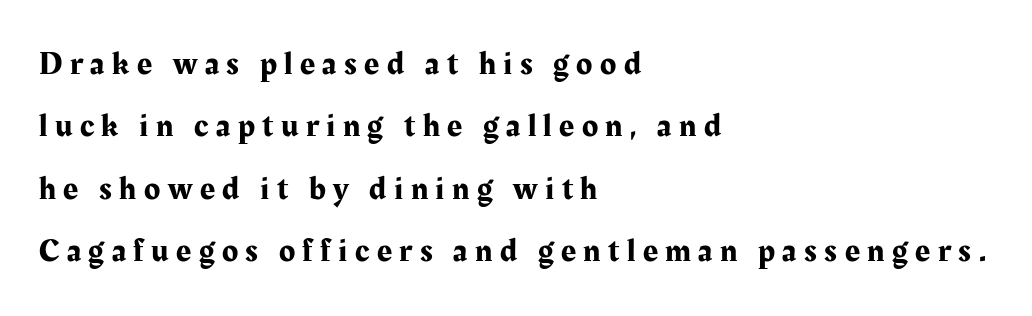
Q: Is the text italic (slanted)? A: No, it is upright.
Q: Is the typeface a serif or a sans-serif typeface? A: Serif.
Q: Is the text underlined? A: No.
Q: How is the paragraph aligned? A: Left-aligned.
Q: Is the spacing between letters normal or unusually wide? A: Unusually wide.
Q: Width (condensed, normal, or wide)? A: Normal.
Q: Stroke contrast? A: Medium.
Q: x-height? A: Medium.
Q: Monospaced? A: No.
